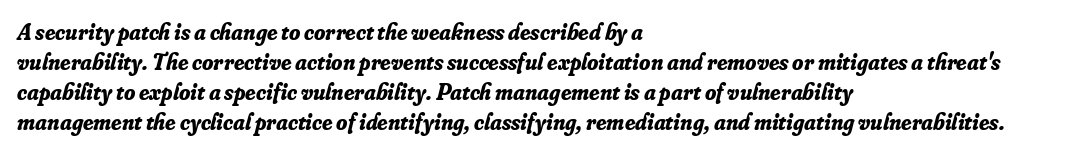
Tall strokes in this sample are angled rather than plumb. Every row of glyphs begins at an identical x-position on the left. The baseline area is clear. Each new line begins a customary step beneath the previous one. The letters are bold, with thick, heavy strokes.
